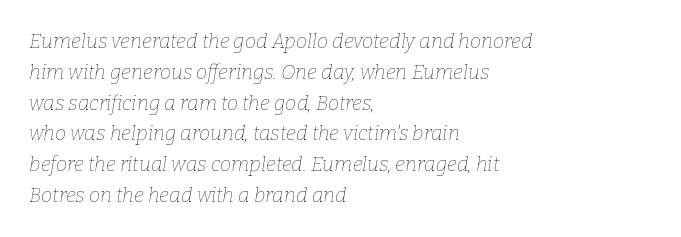
Interline gaps are of average width in this sample. The font sits on the lighter half of the weight spectrum, regular included. The foot of each line stays bare and open. When letters slant like this, we call the style italic. Each word holds together tightly as a unit, with standard inter-letter gaps. One-word summary of the alignment: left.
